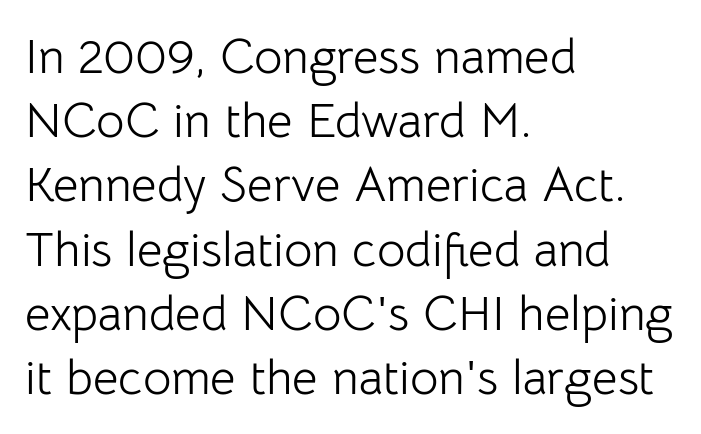
The image shows 49 px light sans-serif type, upright; set left-aligned, normal line spacing (1.31x), normal letter spacing, not underlined; low stroke contrast and a medium x-height.
